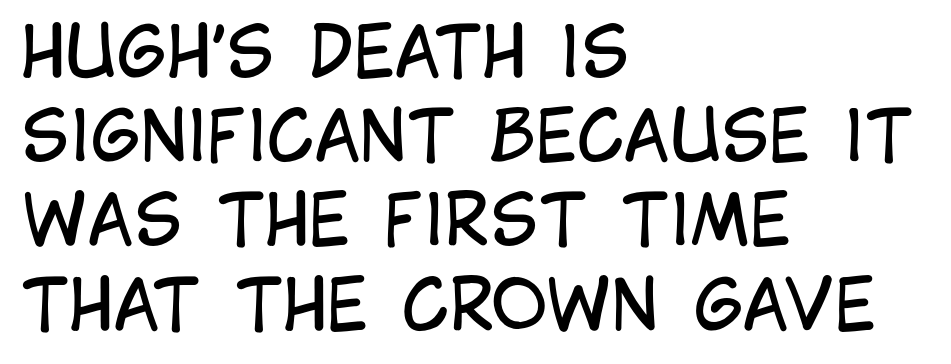
The image shows 69 px regular-weight, condensed sans-serif type, upright; set left-aligned, line spacing 1.22x, normal letter spacing, not underlined; low stroke contrast and a large x-height.
